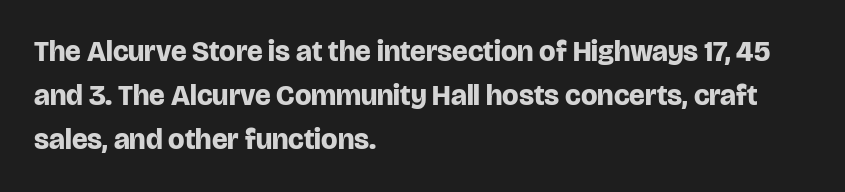
{"serif": "no", "italic": "no", "bold": "yes", "weight": "bold", "width": "normal", "stroke_contrast": "low", "x_height": "large", "monospaced": "no", "underline": "no", "align": "left", "line_spacing": "normal", "line_spacing_ratio": 1.52, "letter_spacing": "normal", "letter_spacing_em": 0.0, "glyph_px": 29}
